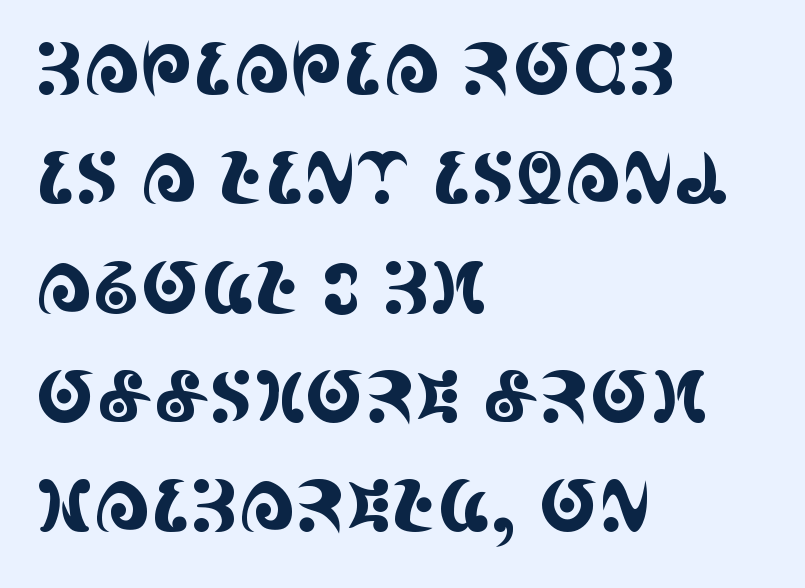
The image shows 71 px condensed serif type, upright; set left-aligned, normal line spacing (1.54x), normal letter spacing, not underlined; a large x-height.
